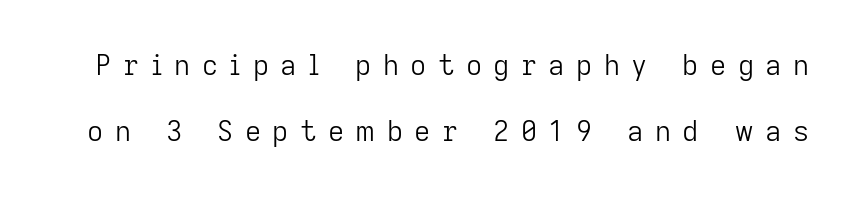
{"serif": "no", "italic": "no", "bold": "no", "weight": "light", "width": "normal", "stroke_contrast": "low", "x_height": "medium", "monospaced": "no", "underline": "no", "line_spacing": "loose", "line_spacing_ratio": 2.37, "letter_spacing": "wide", "letter_spacing_em": 0.41, "glyph_px": 28}
